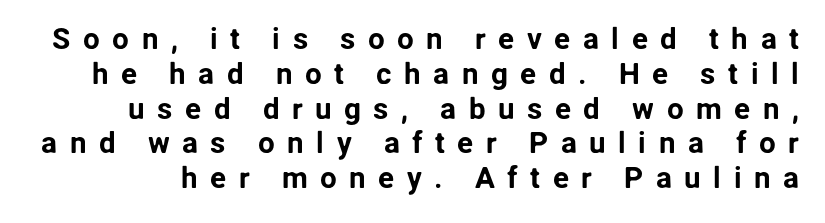
The image shows 30 px sans-serif type, upright; set line spacing 1.16x, unusually wide letter spacing (+0.41 em), not underlined; low stroke contrast and a medium x-height.
